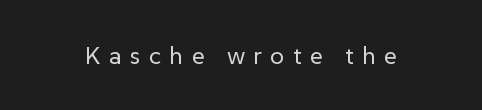
The image shows 25 px text type, upright; set unusually wide letter spacing (+0.33 em), not underlined.
